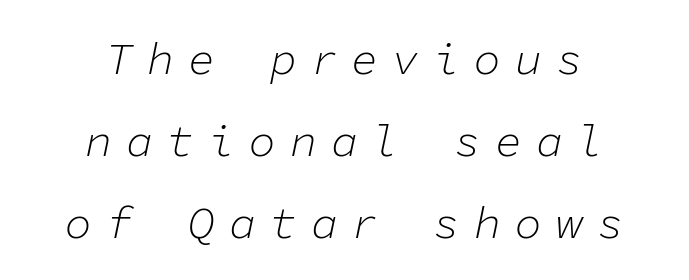
{"italic": "yes", "lean": "right", "slant_degrees": 11, "bold": "no", "weight": "light", "width": "normal", "stroke_contrast": "low", "x_height": "medium", "monospaced": "yes", "underline": "no", "align": "center", "line_spacing_ratio": 1.82, "letter_spacing": "wide", "letter_spacing_em": 0.31, "glyph_px": 45}
